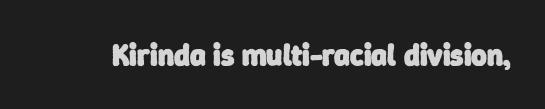
The image shows 30 px heavy sans-serif type; set normal letter spacing, not underlined; low stroke contrast and a medium x-height.
